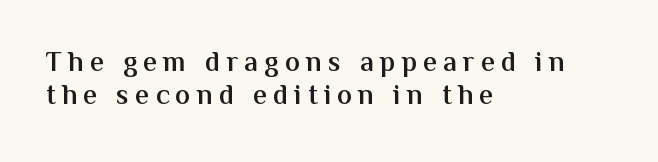
Q: Is the text bold? A: Semi-bold.
Q: Is the text italic (slanted)? A: No, it is upright.
Q: Is the typeface a serif or a sans-serif typeface? A: Sans-serif.
Q: Is the text underlined? A: No.
Q: How is the paragraph aligned? A: Left-aligned.
Q: Is the spacing between letters normal or unusually wide? A: Unusually wide.
Q: Width (condensed, normal, or wide)? A: Normal.
Q: Stroke contrast? A: Medium.
Q: x-height? A: Medium.
Q: Monospaced? A: No.
